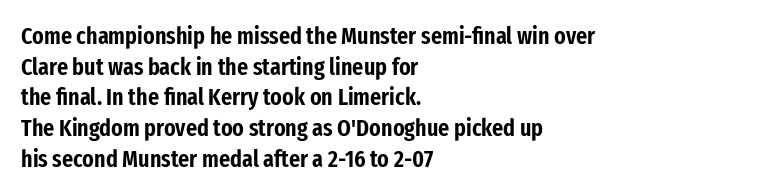
{"italic": "no", "underline": "no", "align": "left", "line_spacing": "normal", "line_spacing_ratio": 1.28, "letter_spacing": "normal", "letter_spacing_em": 0.0, "glyph_px": 24}
